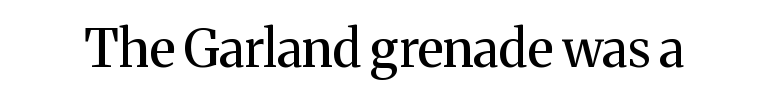
Q: Is the text italic (slanted)? A: No, it is upright.
Q: Is the typeface a serif or a sans-serif typeface? A: Serif.
Q: Is the text underlined? A: No.
Q: Is the spacing between letters normal or unusually wide? A: Normal.
Q: Width (condensed, normal, or wide)? A: Normal.
Q: Stroke contrast? A: Medium.
Q: x-height? A: Medium.
Q: Monospaced? A: No.
